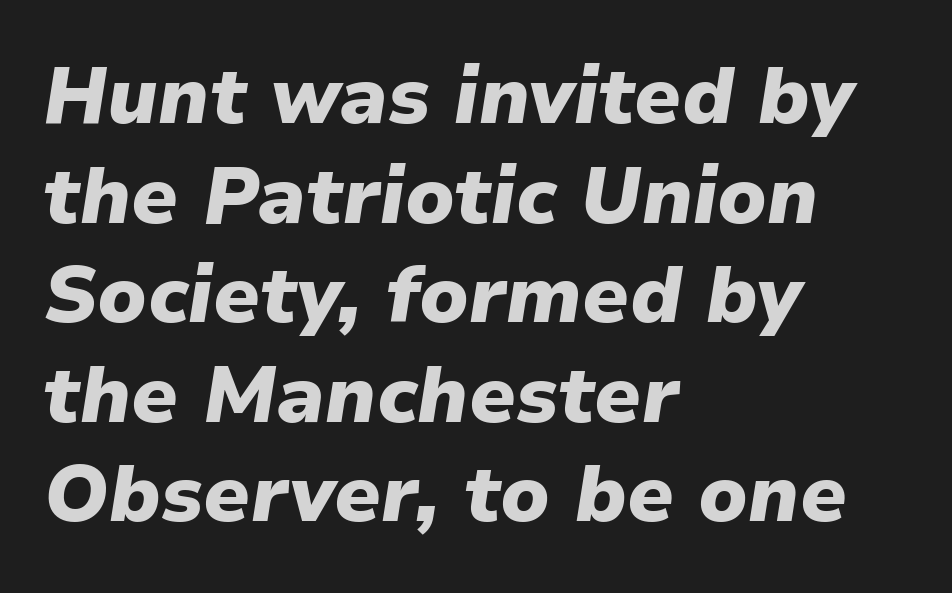
The image shows 79 px heavy type, italic (leaning right); set left-aligned, normal line spacing (1.26x), normal letter spacing, not underlined; low stroke contrast and a medium x-height.
